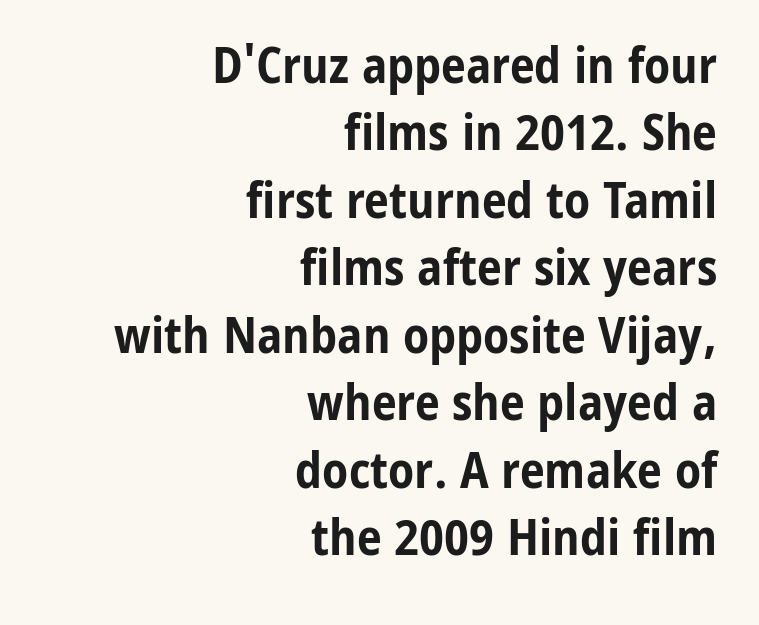
This sample uses plain, unmodified letter spacing. Teacher's note: observe the even right margin — that is flush-right alignment. You can tell from the bare stems that sans-serif type was used. Posture: straight, roman, zero tilt.
